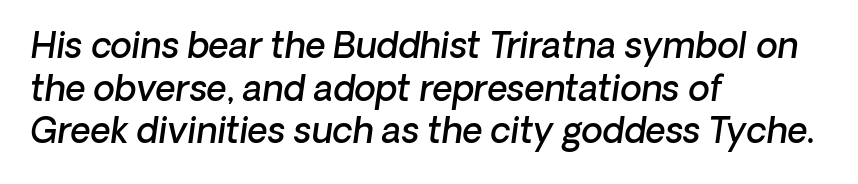
You can tell it's italic because the verticals aren't actually vertical. Between one letter and the next there's only the usual sliver of space. Every letter is mildly thick-stroked: semibold rather than bold. The strip under each line holds only bare page. The rendering uses natural spacing where letterforms have individual widths.
